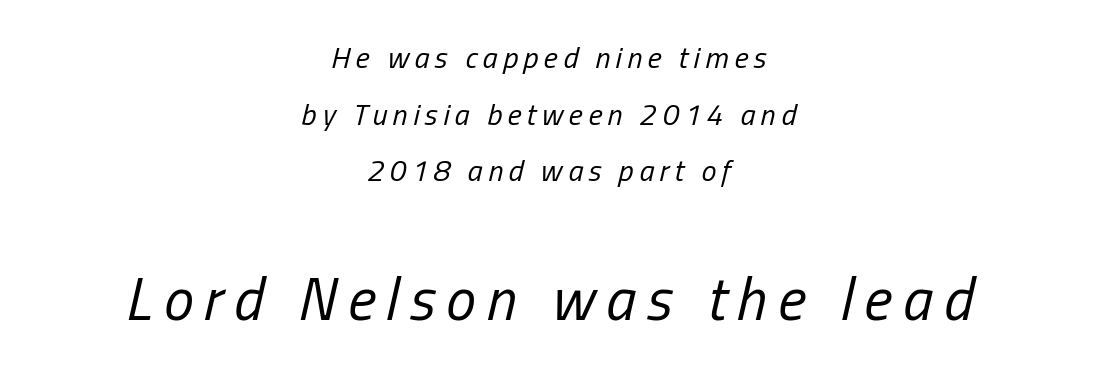
Q: Is the text bold? A: No.
Q: Is the text italic (slanted)? A: Yes, it leans right by about 13 degrees.
Q: Is the text underlined? A: No.
Q: How is the paragraph aligned? A: Centered.
Q: Which block of text is set in a larger size, the first (top) or the second (bottom)? A: The second (bottom) one.
Q: Width (condensed, normal, or wide)? A: Condensed.
Q: Stroke contrast? A: Low.
Q: x-height? A: Medium.
Q: Monospaced? A: No.
